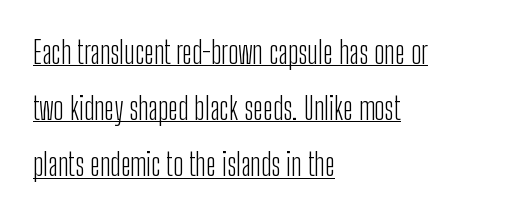
The image shows 31 px light, condensed sans-serif type, upright; set left-aligned, line spacing 1.81x, normal letter spacing, underlined; low stroke contrast and a medium x-height.
